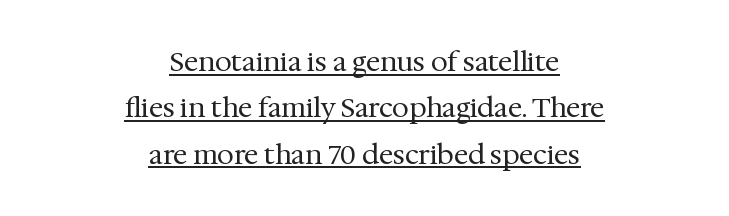
Q: Is the text bold? A: No.
Q: Is the text italic (slanted)? A: No, it is upright.
Q: Is the text underlined? A: Yes.
Q: How is the paragraph aligned? A: Centered.
Q: Is the spacing between letters normal or unusually wide? A: Normal.
